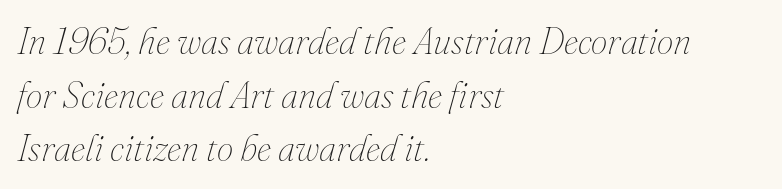
The image shows 37 px thin type, italic (leaning right); set left-aligned, normal line spacing (1.45x), normal letter spacing, not underlined; medium stroke contrast and a small x-height.
